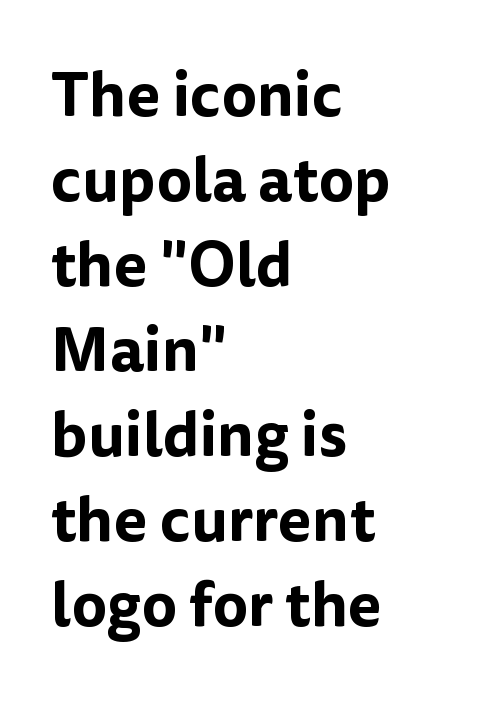
Line spacing here is normal. Every stem runs plumb, perpendicular to the baseline. Proportional: the letters do not fall into vertical columns. Here the glyphs are tracked normally, forming tight word shapes. The strip under each line holds only bare page. The setting favours the left margin, as ordinary paragraphs usually do.
